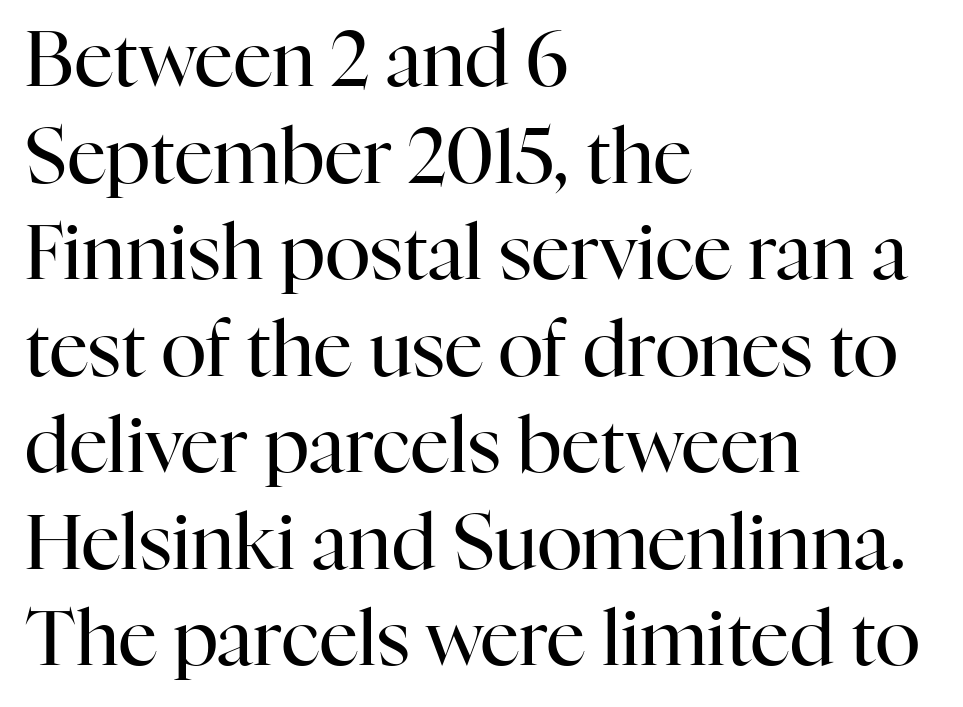
Q: Is the text bold? A: No.
Q: Is the text italic (slanted)? A: No, it is upright.
Q: Is the typeface a serif or a sans-serif typeface? A: Serif.
Q: Is the text underlined? A: No.
Q: How is the paragraph aligned? A: Left-aligned.
Q: Is the spacing between letters normal or unusually wide? A: Normal.
Q: Is the spacing between lines tight, normal or loose? A: Normal.
Q: Width (condensed, normal, or wide)? A: Normal.
Q: Stroke contrast? A: High.
Q: x-height? A: Medium.
Q: Monospaced? A: No.
